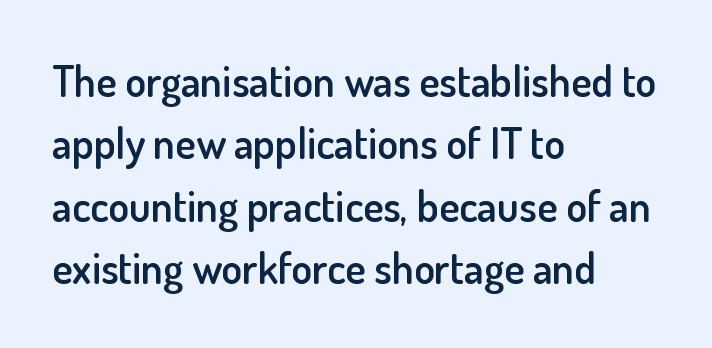
Lines of text with bare space underneath. The glyphs have the mass of a demibold cut, below bold. Does the copy run flush right? No — it runs flush left. Between one letter and the next there's only the usual sliver of space. Varying glyph widths throughout — classic text-font behaviour. Leading matches the norm, producing a regular column.
